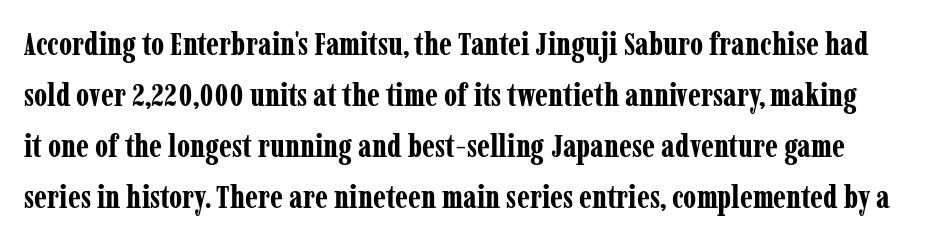
{"serif": "yes", "italic": "no", "bold": "yes", "weight": "bold", "width": "condensed", "stroke_contrast": "low", "x_height": "medium", "monospaced": "no", "underline": "no", "line_spacing": "normal", "line_spacing_ratio": 1.59, "letter_spacing": "normal", "letter_spacing_em": 0.0, "glyph_px": 32}
